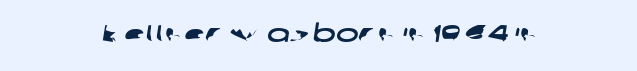
{"underline": "no", "align": "center", "letter_spacing": "normal", "letter_spacing_em": 0.0, "glyph_px": 24}
